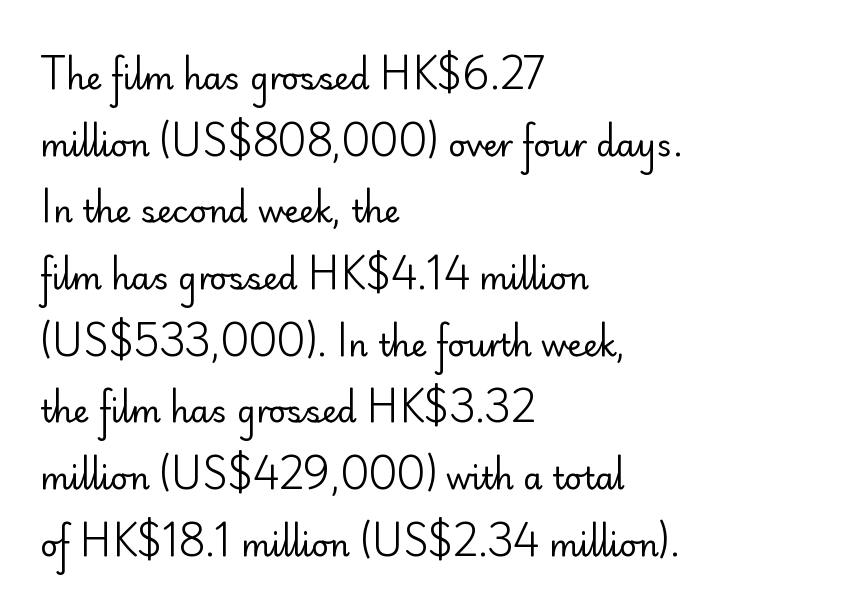
Q: Is the text bold? A: No.
Q: Is the text italic (slanted)? A: No, it is upright.
Q: Is the typeface a serif or a sans-serif typeface? A: Sans-serif.
Q: Is the text underlined? A: No.
Q: How is the paragraph aligned? A: Left-aligned.
Q: Is the spacing between letters normal or unusually wide? A: Normal.
Q: Is the spacing between lines tight, normal or loose? A: Loose.
Q: Width (condensed, normal, or wide)? A: Normal.
Q: Stroke contrast? A: Low.
Q: x-height? A: Small.
Q: Monospaced? A: No.
